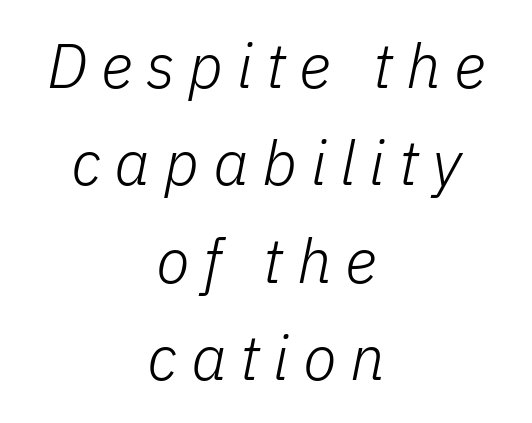
Q: Is the text bold? A: No.
Q: Is the text italic (slanted)? A: Yes, it leans right by about 11 degrees.
Q: Is the text underlined? A: No.
Q: How is the paragraph aligned? A: Centered.
Q: Is the spacing between letters normal or unusually wide? A: Unusually wide.
Q: Is the spacing between lines tight, normal or loose? A: Normal.
Q: Width (condensed, normal, or wide)? A: Normal.
Q: Stroke contrast? A: Low.
Q: x-height? A: Medium.
Q: Monospaced? A: No.
